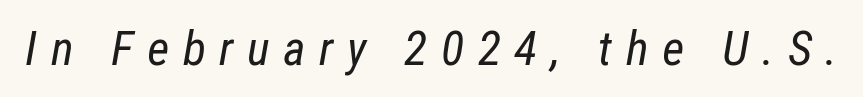
Q: Is the text bold? A: No.
Q: Is the text italic (slanted)? A: Yes, it leans right by about 12 degrees.
Q: Is the text underlined? A: No.
Q: Is the spacing between letters normal or unusually wide? A: Unusually wide.
Q: Width (condensed, normal, or wide)? A: Condensed.
Q: Stroke contrast? A: Low.
Q: x-height? A: Medium.
Q: Monospaced? A: No.
